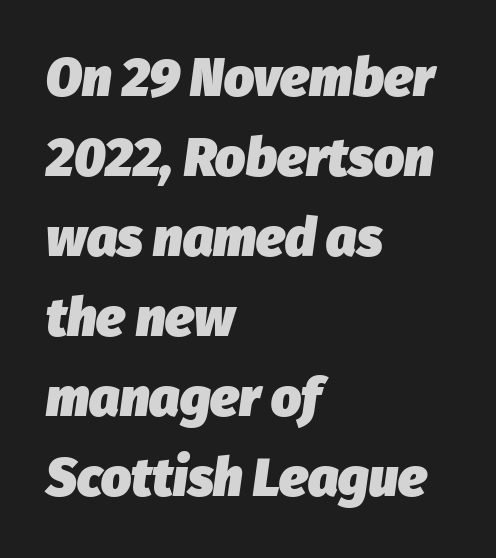
This sample uses plain, unmodified letter spacing. This sample has the flowing, uneven cadence of proportional lettering. The lines are quadded left. Would a proofreader flag this as italicized? Yes.
